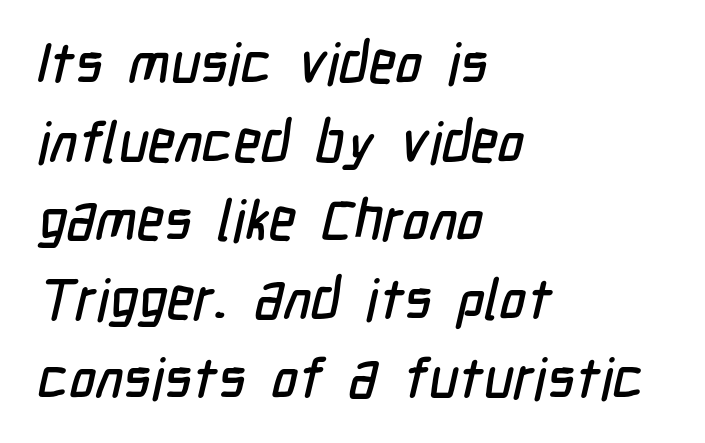
The image shows 57 px condensed sans-serif type; set left-aligned, normal line spacing (1.38x), normal letter spacing, not underlined; low stroke contrast and a medium x-height.
